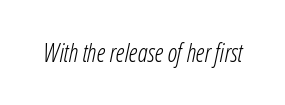
A quiet, ordinary-to-light weight characterises the typeface. A typesetter would call this zero additional tracking. The typography opts for an oblique posture over an upright one. Beneath every word, the page is bare.
